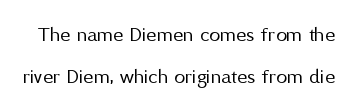
Counters stay open thanks to moderate or lighter strokes. Glance below the letters and you will spot only blank space. Tracking value appears to be zero — textbook default spacing. This is the regular roman posture of the typeface.
